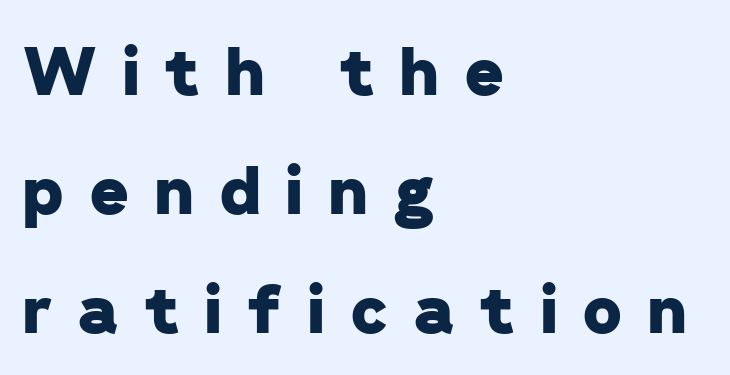
The strokes are fattened all the way to bold. The characters display no serif detailing; their extremities are plain. Only glyphs here, with clear space below each row. The paragraph has a hard left edge and a soft right edge. Do the characters align in a grid? No, the font is proportional.
